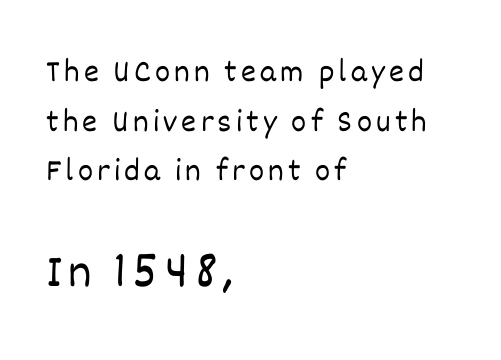
Q: Is the text bold? A: No.
Q: Is the text italic (slanted)? A: No, it is upright.
Q: Is the text underlined? A: No.
Q: How is the paragraph aligned? A: Left-aligned.
Q: Is the spacing between lines tight, normal or loose? A: Normal.
Q: Which block of text is set in a larger size, the first (top) or the second (bottom)? A: The second (bottom) one.
Q: Width (condensed, normal, or wide)? A: Normal.
Q: Stroke contrast? A: Low.
Q: x-height? A: Large.
Q: Monospaced? A: No.
